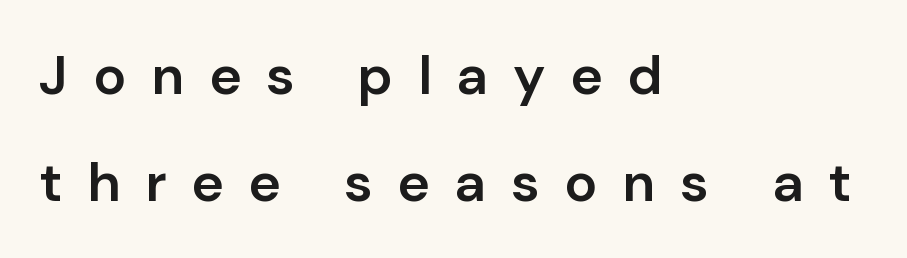
The image shows 55 px semibold sans-serif type, upright; set left-aligned, loose line spacing (1.94x), unusually wide letter spacing (+0.45 em), not underlined; low stroke contrast and a medium x-height.
